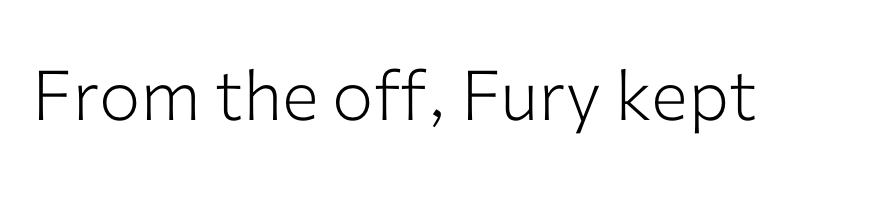
The image shows 69 px light sans-serif type, upright; set normal letter spacing, not underlined; low stroke contrast and a medium x-height.
